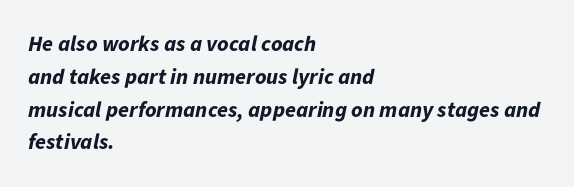
Glance below the letters and you will spot only blank space. This rendering uses left alignment, leaving the right contour irregular. The designer left line spacing at the default. Posture: slanted. You could call the tracking neutral — neither tight nor loose. Look at the stroke-to-counter ratio: heavy, a bold.
